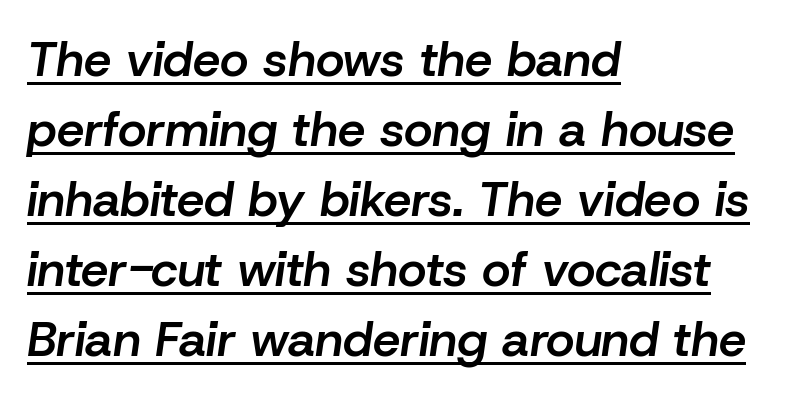
The image shows 49 px semibold type, italic (leaning right); set left-aligned, normal line spacing (1.43x), normal letter spacing, underlined; low stroke contrast and a medium x-height.
